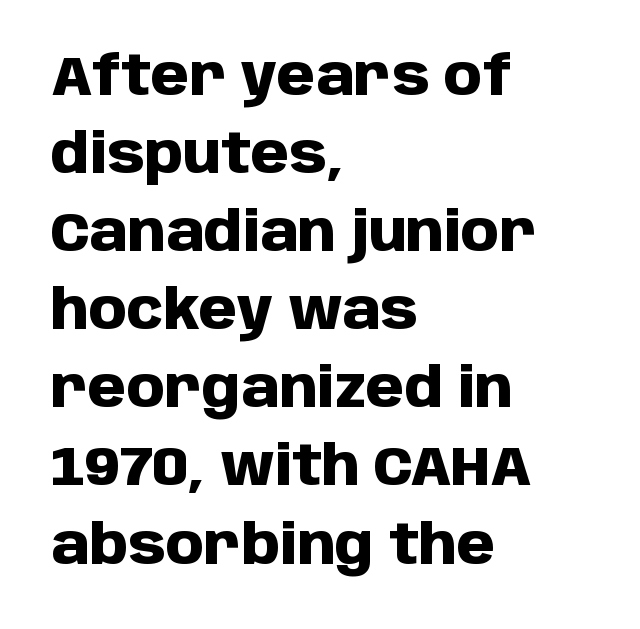
{"serif": "no", "italic": "no", "bold": "yes", "weight": "heavy", "width": "normal", "stroke_contrast": "low", "x_height": "large", "monospaced": "no", "underline": "no", "align": "left", "line_spacing": "normal", "line_spacing_ratio": 1.42, "letter_spacing": "normal", "letter_spacing_em": 0.0, "glyph_px": 55}
